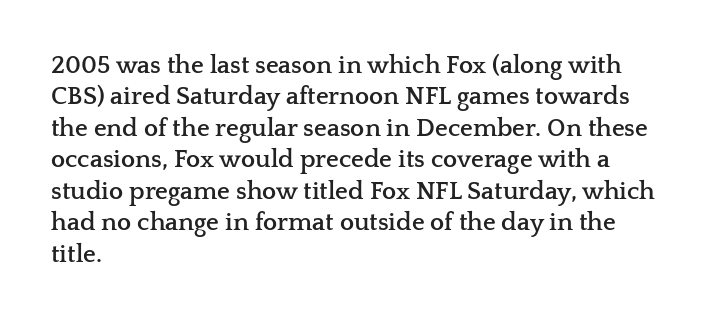
{"italic": "no", "bold": "yes", "underline": "no", "align": "left", "line_spacing": "normal", "line_spacing_ratio": 1.26, "letter_spacing": "normal", "letter_spacing_em": 0.0, "glyph_px": 25}
